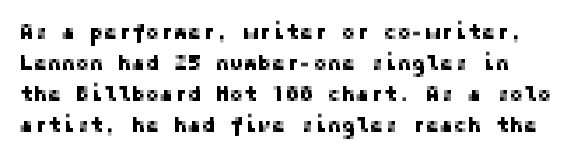
The image shows 21 px text type, upright; set normal line spacing (1.47x), normal letter spacing, not underlined.
